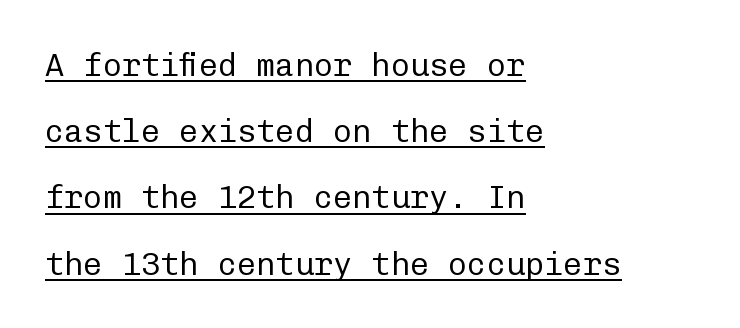
The face used here is monospaced, like something from a code editor. Typographically, this falls in the sans-serif category. On a weight scale, this lands at 450 or below. The designer dialed line spacing up above the default. The specimen includes a rule beneath the text block's lines. Inter-character spacing is left at the font's built-in metrics.
